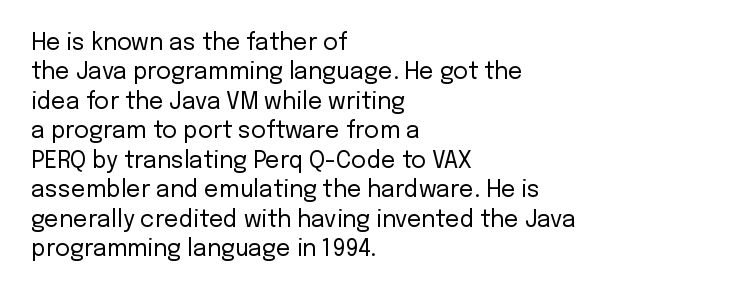
It's the straight-up-and-down kind of type. The face used here is rendered with its standard letterfit. The setting favours the left margin, as ordinary paragraphs usually do. This is not heavy type; no bold has been used. Interline gaps are of average width in this sample.
